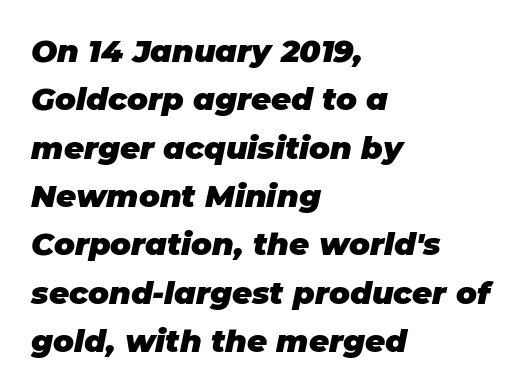
{"italic": "yes", "lean": "right", "slant_degrees": 11, "bold": "yes", "weight": "heavy", "width": "normal", "stroke_contrast": "low", "x_height": "large", "monospaced": "no", "underline": "no", "align": "left", "line_spacing": "normal", "line_spacing_ratio": 1.56, "letter_spacing": "normal", "letter_spacing_em": 0.0, "glyph_px": 31}
